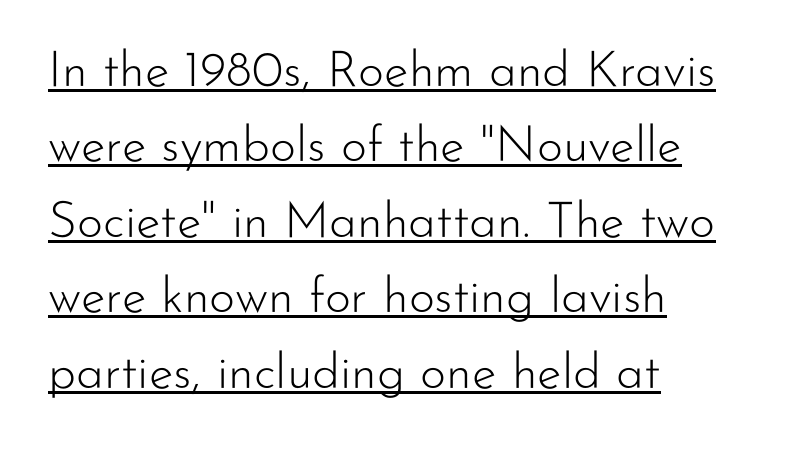
{"serif": "no", "italic": "no", "bold": "no", "weight": "light", "width": "normal", "stroke_contrast": "low", "x_height": "small", "monospaced": "no", "underline": "yes", "align": "left", "line_spacing": "normal", "line_spacing_ratio": 1.51, "letter_spacing": "normal", "letter_spacing_em": 0.0, "glyph_px": 50}
